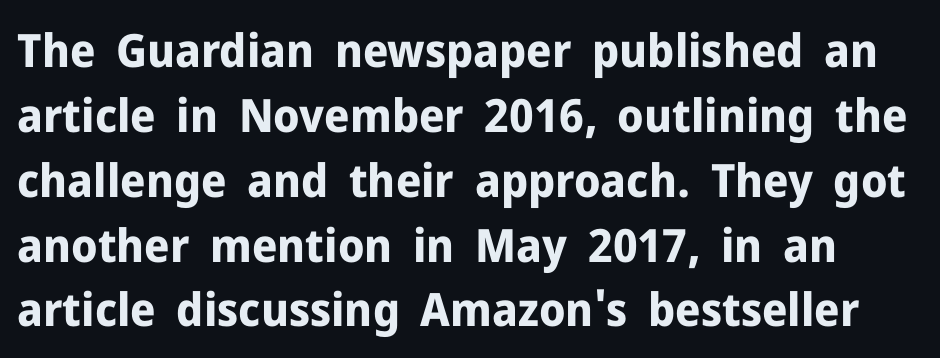
Q: Is the text bold? A: Yes.
Q: Is the text italic (slanted)? A: No, it is upright.
Q: Is the typeface a serif or a sans-serif typeface? A: Sans-serif.
Q: Is the text underlined? A: No.
Q: Is the spacing between letters normal or unusually wide? A: Normal.
Q: Is the spacing between lines tight, normal or loose? A: Normal.
Q: Width (condensed, normal, or wide)? A: Normal.
Q: Stroke contrast? A: Low.
Q: x-height? A: Medium.
Q: Monospaced? A: No.
